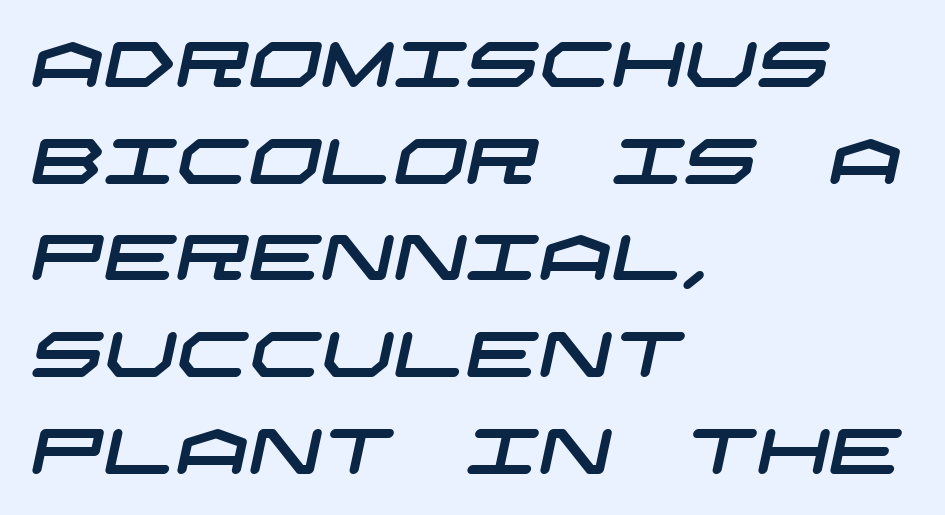
Q: Is the typeface a serif or a sans-serif typeface? A: Sans-serif.
Q: Is the text underlined? A: No.
Q: How is the paragraph aligned? A: Left-aligned.
Q: Is the spacing between letters normal or unusually wide? A: Normal.
Q: Is the spacing between lines tight, normal or loose? A: Normal.
Q: Width (condensed, normal, or wide)? A: Wide.
Q: Stroke contrast? A: Low.
Q: x-height? A: Large.
